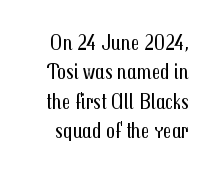
Descenders are the only things crossing below the line. The cut favours lightness, reaching ordinary text weight at its darkest. Observe the ordinary spacing: letters are neighbours, not strangers. Style check: upright. Quick note: interline space is typical.
